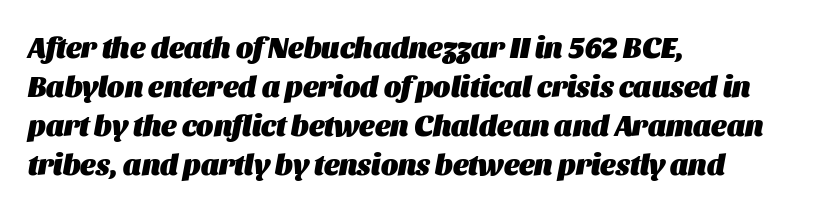
{"italic": "yes", "lean": "right", "slant_degrees": 11, "bold": "yes", "weight": "heavy", "width": "normal", "stroke_contrast": "medium", "x_height": "large", "monospaced": "no", "underline": "no", "align": "left", "line_spacing": "normal", "line_spacing_ratio": 1.34, "letter_spacing": "normal", "letter_spacing_em": 0.0, "glyph_px": 29}
